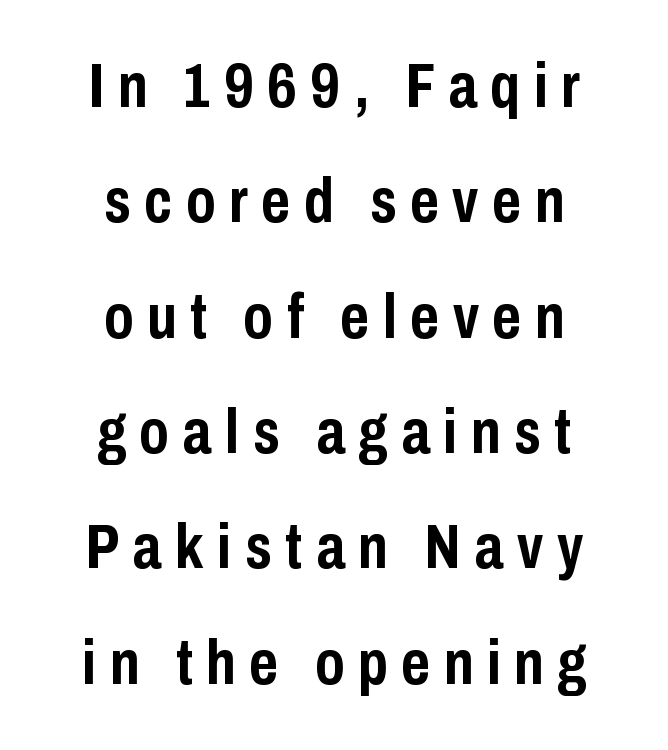
The image shows 62 px semibold, condensed sans-serif type, upright; set centered, line spacing 1.86x, unusually wide letter spacing (+0.22 em), not underlined; low stroke contrast and a medium x-height.
